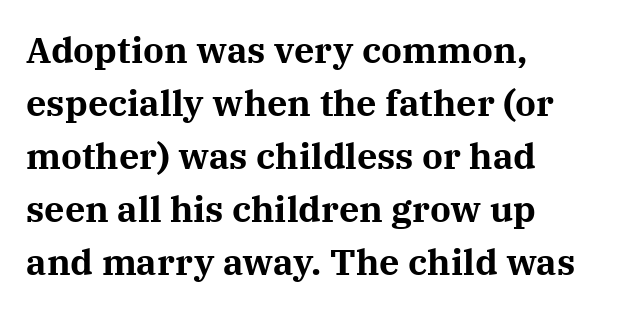
{"serif": "yes", "italic": "no", "bold": "yes", "weight": "bold", "width": "normal", "stroke_contrast": "medium", "x_height": "medium", "monospaced": "no", "underline": "no", "align": "left", "line_spacing": "normal", "line_spacing_ratio": 1.47, "letter_spacing": "normal", "letter_spacing_em": 0.0, "glyph_px": 36}
